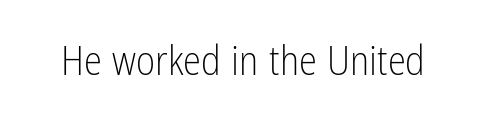
Q: Is the text bold? A: No.
Q: Is the text italic (slanted)? A: No, it is upright.
Q: Is the typeface a serif or a sans-serif typeface? A: Sans-serif.
Q: Is the text underlined? A: No.
Q: Is the spacing between letters normal or unusually wide? A: Normal.
Q: Width (condensed, normal, or wide)? A: Condensed.
Q: Stroke contrast? A: Low.
Q: x-height? A: Medium.
Q: Monospaced? A: No.
